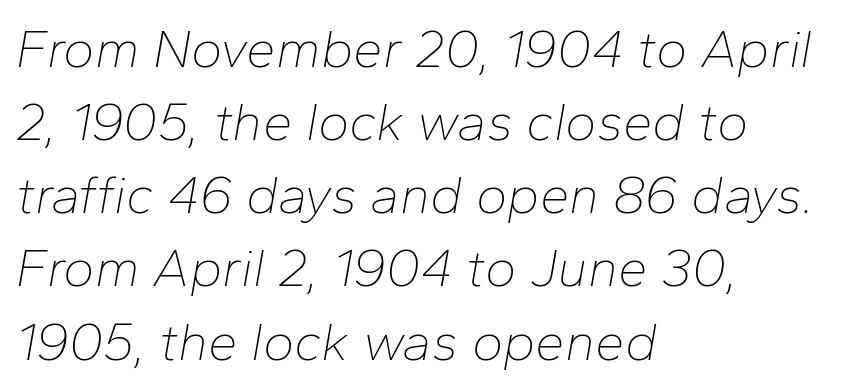
The image shows 53 px thin type, italic (leaning right); set left-aligned, normal line spacing (1.38x), normal letter spacing, not underlined; low stroke contrast and a medium x-height.
